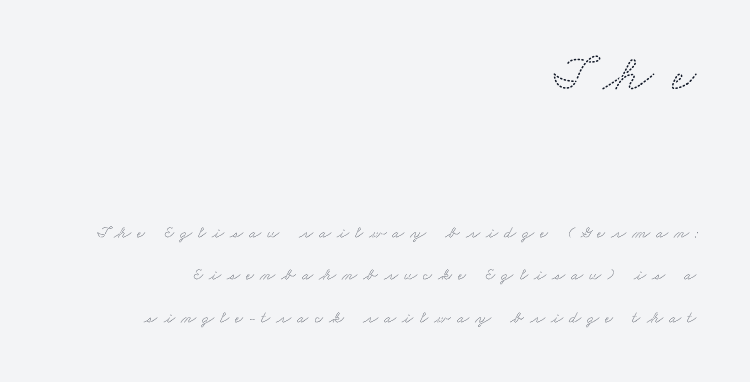
Q: Is the typeface a serif or a sans-serif typeface? A: Serif.
Q: Is the text underlined? A: No.
Q: How is the paragraph aligned? A: Right-aligned.
Q: Is the spacing between letters normal or unusually wide? A: Unusually wide.
Q: Is the spacing between lines tight, normal or loose? A: Loose.
Q: Which block of text is set in a larger size, the first (top) or the second (bottom)? A: The first (top) one.
Q: Width (condensed, normal, or wide)? A: Wide.
Q: Stroke contrast? A: Medium.
Q: x-height? A: Small.
Q: Monospaced? A: No.
